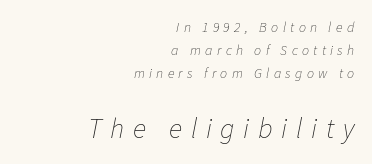
The image shows 28 px thin type, italic (leaning right); set right-aligned, normal line spacing (1.65x), unusually wide letter spacing (+0.31 em), not underlined; the second (bottom) block is 2.0x larger; low stroke contrast and a medium x-height.
